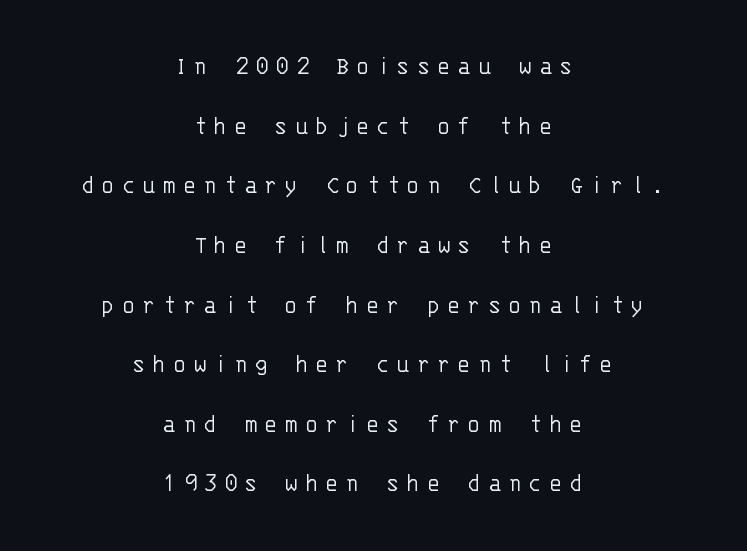
{"serif": "no", "italic": "no", "bold": "no", "weight": "light", "width": "normal", "stroke_contrast": "low", "x_height": "large", "monospaced": "yes", "underline": "no", "align": "center", "line_spacing": "loose", "line_spacing_ratio": 2.13, "letter_spacing": "wide", "letter_spacing_em": 0.24, "glyph_px": 28}
